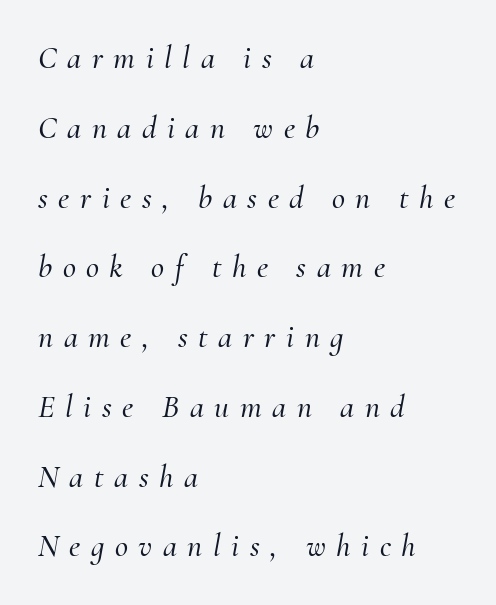
{"serif": "yes", "italic": "yes", "lean": "right", "slant_degrees": 10, "width": "normal", "stroke_contrast": "medium", "x_height": "small", "monospaced": "no", "underline": "no", "align": "left", "line_spacing": "loose", "line_spacing_ratio": 2.18, "letter_spacing": "wide", "letter_spacing_em": 0.33, "glyph_px": 32}
